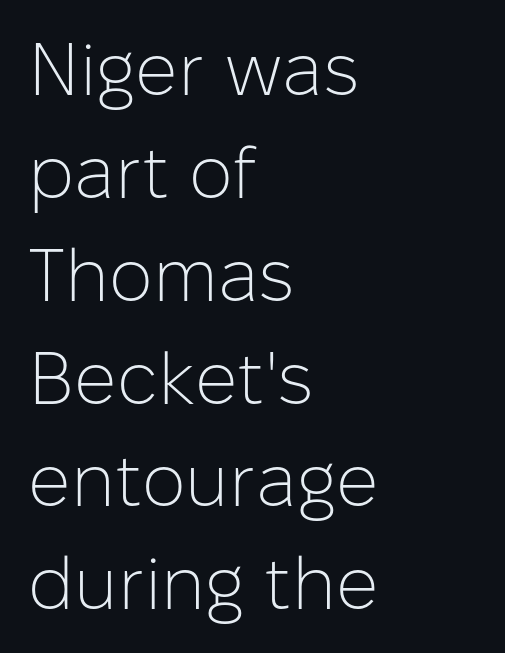
Character widths vary here, with narrow letters taking less room than wide ones. Nope, not italic — everything's standing straight. Examine the stroke ends and you'll find no serifs. The passage shown is not underscored anywhere. These lines are set flush left with a ragged right edge.
